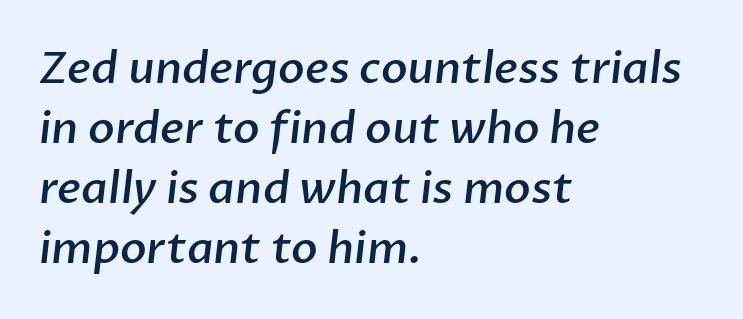
Q: Is the text bold? A: Semi-bold.
Q: Is the typeface a serif or a sans-serif typeface? A: Sans-serif.
Q: Is the text underlined? A: No.
Q: How is the paragraph aligned? A: Left-aligned.
Q: Is the spacing between letters normal or unusually wide? A: Normal.
Q: Is the spacing between lines tight, normal or loose? A: Normal.
Q: Width (condensed, normal, or wide)? A: Normal.
Q: Stroke contrast? A: Low.
Q: x-height? A: Medium.
Q: Monospaced? A: No.
